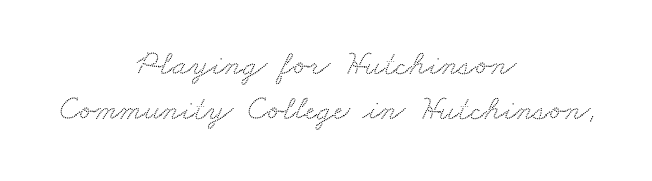
The baseline area is clear. Here the designer chose a conventional face with non-uniform glyph widths. The horizontal fit of the characters is conventional and even. The glyphs in this specimen are seriffed. This block has exactly the height ordinary leading produces.
